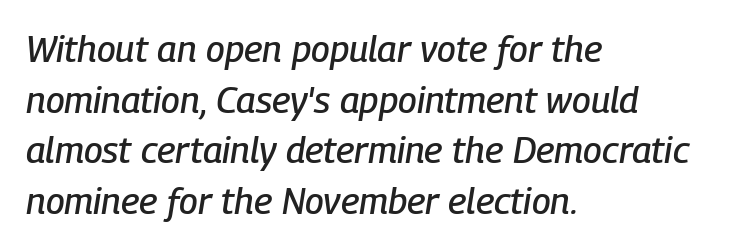
The image shows 37 px condensed type, italic (leaning right); set left-aligned, normal line spacing (1.37x), normal letter spacing, not underlined; low stroke contrast and a medium x-height.
